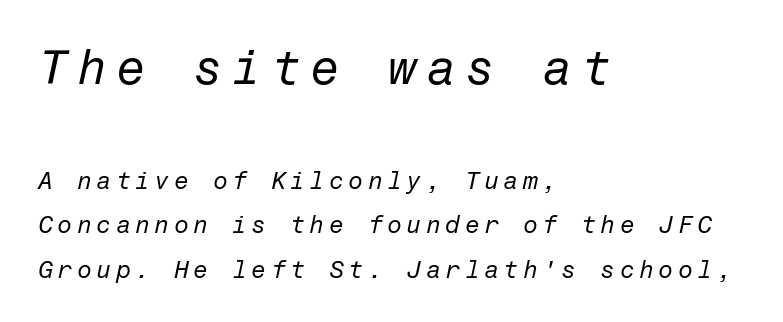
Q: Is the text bold? A: No.
Q: Is the text italic (slanted)? A: Yes, it leans right by about 12 degrees.
Q: Is the text underlined? A: No.
Q: How is the paragraph aligned? A: Left-aligned.
Q: Which block of text is set in a larger size, the first (top) or the second (bottom)? A: The first (top) one.
Q: Width (condensed, normal, or wide)? A: Normal.
Q: Stroke contrast? A: Low.
Q: x-height? A: Medium.
